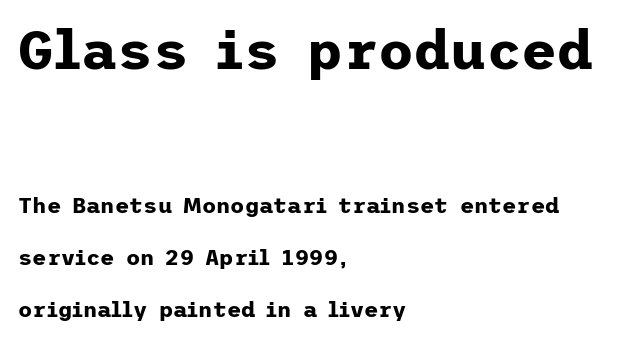
{"serif": "no", "italic": "no", "bold": "yes", "weight": "bold", "width": "normal", "stroke_contrast": "low", "x_height": "medium", "underline": "no", "align": "left", "line_spacing": "loose", "line_spacing_ratio": 2.36, "letter_spacing": "normal", "letter_spacing_em": 0.0, "larger_block": "first", "size_ratio": 2.5, "glyph_px": 55}
